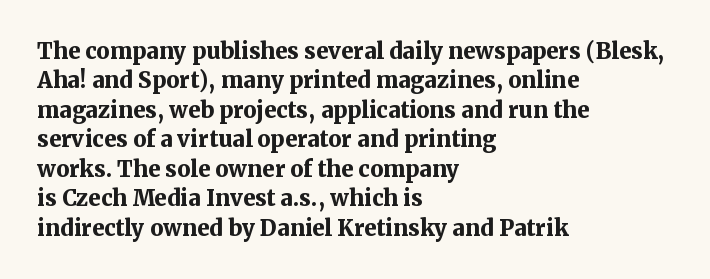
Q: Is the text bold? A: Yes.
Q: Is the text italic (slanted)? A: No, it is upright.
Q: Is the text underlined? A: No.
Q: How is the paragraph aligned? A: Left-aligned.
Q: Is the spacing between letters normal or unusually wide? A: Normal.
Q: Is the spacing between lines tight, normal or loose? A: Normal.
